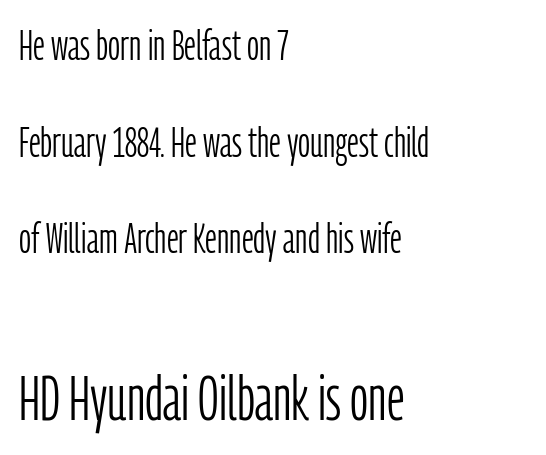
Characters remain perfectly vertical along every line. The text was rendered using a sans face with plain stroke endings. Honestly, the letter spacing is just normal — you wouldn't notice it. Is this a heavy cut? Hardly; it is regular or lighter. A typesetter would call this proportional, since set widths differ per character. The gap between lines stays unmarked.
